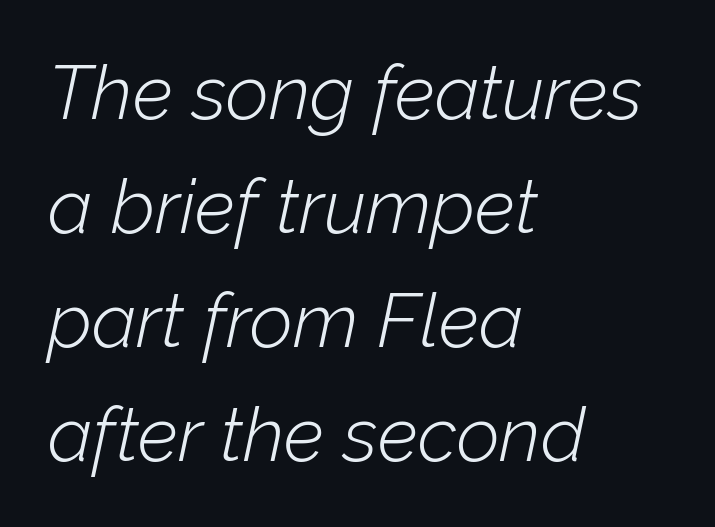
Q: Is the text bold? A: No.
Q: Is the text italic (slanted)? A: Yes, it leans right by about 12 degrees.
Q: Is the text underlined? A: No.
Q: How is the paragraph aligned? A: Left-aligned.
Q: Is the spacing between letters normal or unusually wide? A: Normal.
Q: Is the spacing between lines tight, normal or loose? A: Normal.
Q: Width (condensed, normal, or wide)? A: Normal.
Q: Stroke contrast? A: Low.
Q: x-height? A: Medium.
Q: Monospaced? A: No.
